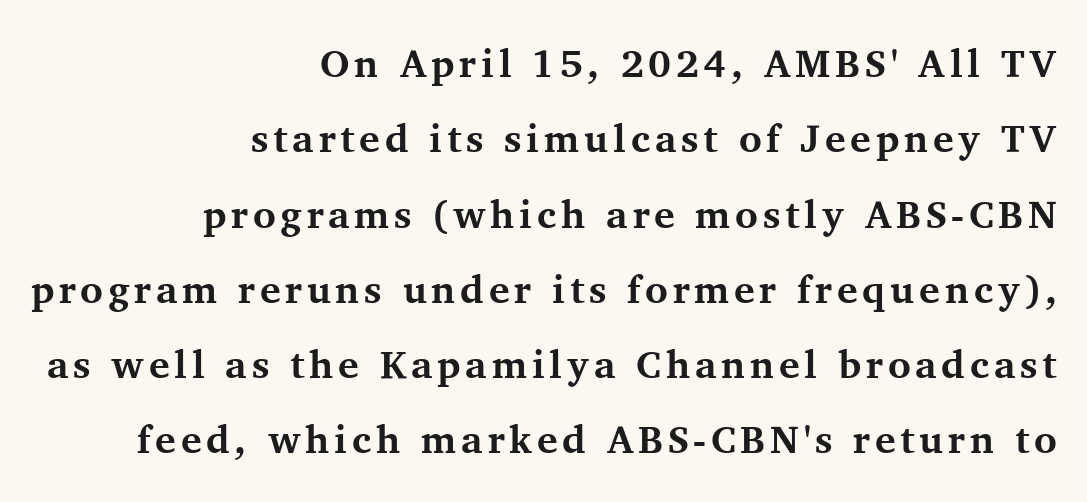
Examine the stroke ends and you'll spot serifs. The area under the type is left untouched. The passage shown is typed in a proportional face where columns would drift. The block of text is sparse from top to bottom, with ample space between rows.
